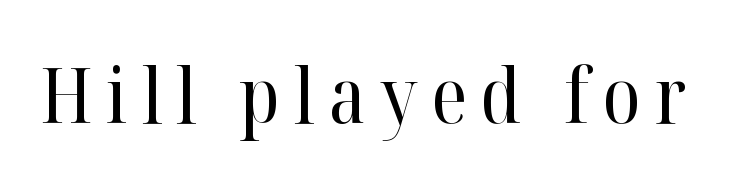
{"serif": "yes", "italic": "no", "bold": "no", "weight": "regular", "width": "normal", "stroke_contrast": "high", "x_height": "medium", "monospaced": "no", "underline": "no", "glyph_px": 77}
